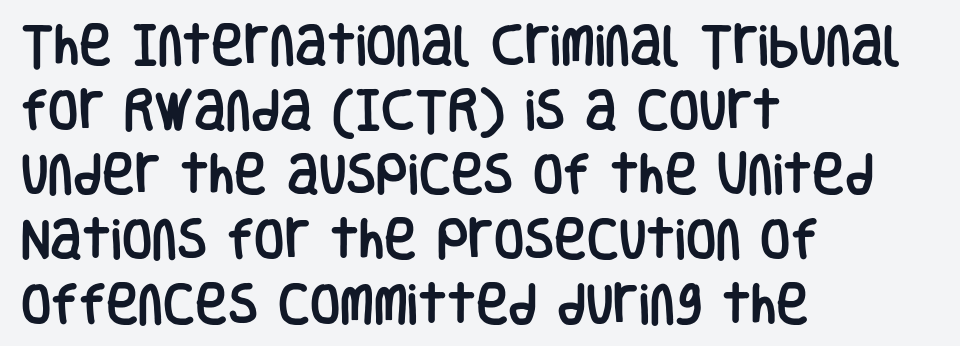
Q: Is the text italic (slanted)? A: No, it is upright.
Q: Is the typeface a serif or a sans-serif typeface? A: Sans-serif.
Q: Is the text underlined? A: No.
Q: How is the paragraph aligned? A: Left-aligned.
Q: Is the spacing between letters normal or unusually wide? A: Normal.
Q: Is the spacing between lines tight, normal or loose? A: Normal.
Q: Width (condensed, normal, or wide)? A: Condensed.
Q: Stroke contrast? A: Low.
Q: x-height? A: Large.
Q: Monospaced? A: No.
